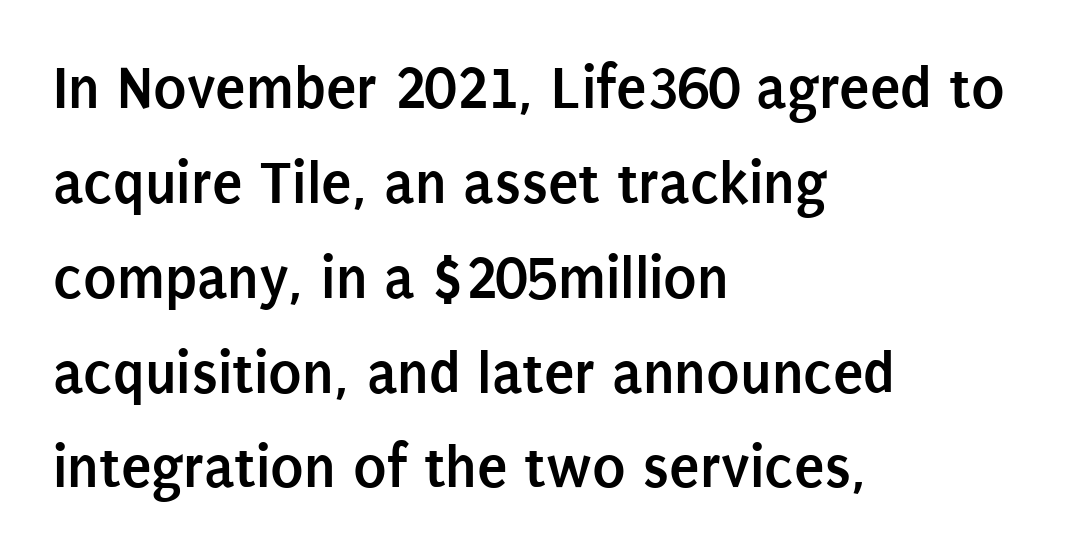
The image shows 62 px semibold, condensed sans-serif type, upright; set left-aligned, normal line spacing (1.53x), normal letter spacing, not underlined; low stroke contrast and a large x-height.
